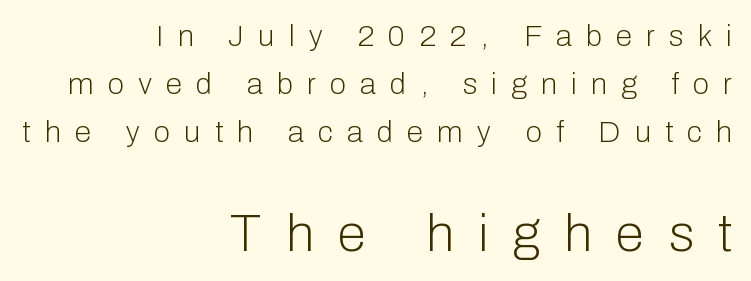
The image shows 52 px light sans-serif type, upright; set right-aligned, normal line spacing (1.6x), unusually wide letter spacing (+0.47 em), not underlined; the second (bottom) block is 1.73x larger; low stroke contrast and a medium x-height.
